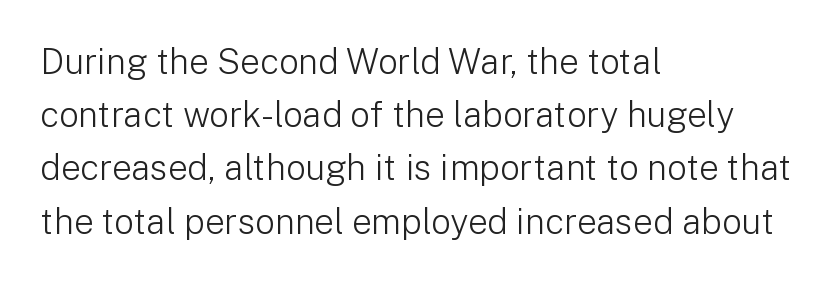
Q: Is the text bold? A: No.
Q: Is the text italic (slanted)? A: No, it is upright.
Q: Is the typeface a serif or a sans-serif typeface? A: Sans-serif.
Q: Is the text underlined? A: No.
Q: How is the paragraph aligned? A: Left-aligned.
Q: Is the spacing between letters normal or unusually wide? A: Normal.
Q: Is the spacing between lines tight, normal or loose? A: Normal.
Q: Width (condensed, normal, or wide)? A: Normal.
Q: Stroke contrast? A: Low.
Q: x-height? A: Medium.
Q: Monospaced? A: No.
